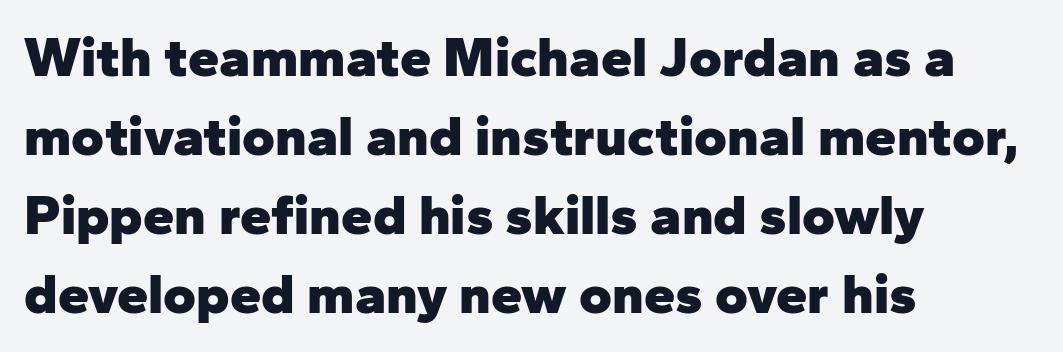
The image shows 56 px heavy sans-serif type, upright; set left-aligned, normal line spacing (1.41x), normal letter spacing, not underlined; low stroke contrast and a medium x-height.
